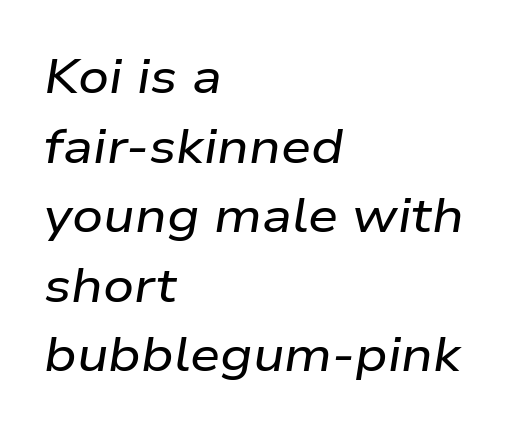
Underlining? Definitely not there. You could call the tracking neutral — neither tight nor loose. Character widths vary here, with narrow letters taking less room than wide ones. Leftover space on each line is placed entirely after the last word. The letters are slanted; this is an italic face.
